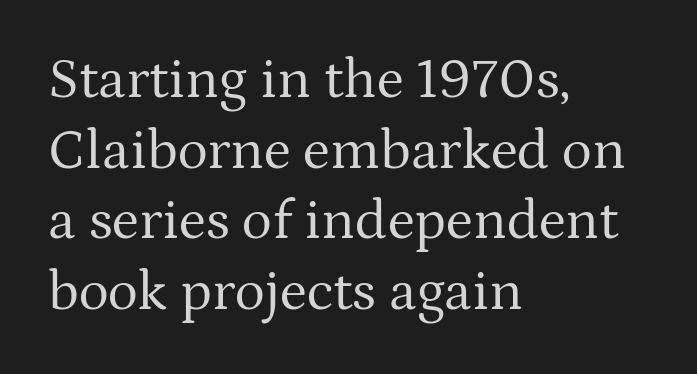
{"serif": "yes", "italic": "no", "bold": "no", "weight": "regular", "width": "normal", "stroke_contrast": "medium", "x_height": "medium", "monospaced": "no", "underline": "no", "align": "left", "line_spacing_ratio": 1.24, "letter_spacing": "normal", "letter_spacing_em": 0.0, "glyph_px": 57}
